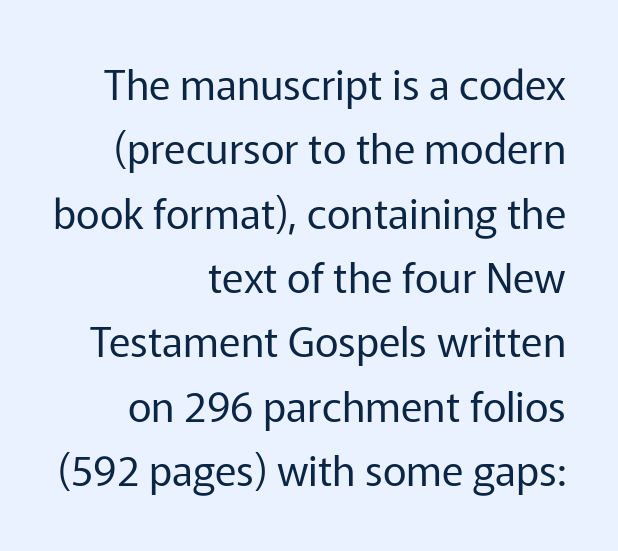
The image shows 41 px regular-weight sans-serif type, upright; set right-aligned, normal line spacing (1.57x), normal letter spacing, not underlined; low stroke contrast and a medium x-height.
